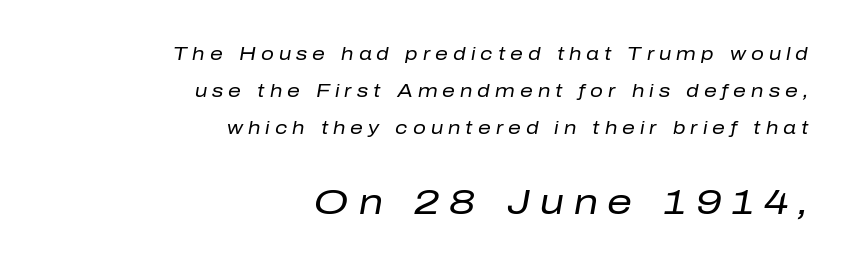
{"italic": "yes", "lean": "right", "slant_degrees": 10, "bold": "no", "weight": "regular", "width": "normal", "stroke_contrast": "low", "x_height": "medium", "monospaced": "no", "underline": "no", "align": "right", "line_spacing": "loose", "line_spacing_ratio": 2.06, "letter_spacing": "wide", "letter_spacing_em": 0.28, "larger_block": "second", "size_ratio": 1.94, "glyph_px": 35}
